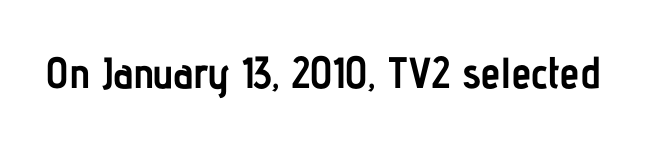
{"serif": "no", "italic": "no", "bold": "yes", "weight": "semibold", "width": "condensed", "stroke_contrast": "low", "x_height": "medium", "monospaced": "no", "underline": "no", "letter_spacing": "normal", "letter_spacing_em": 0.0, "glyph_px": 44}
